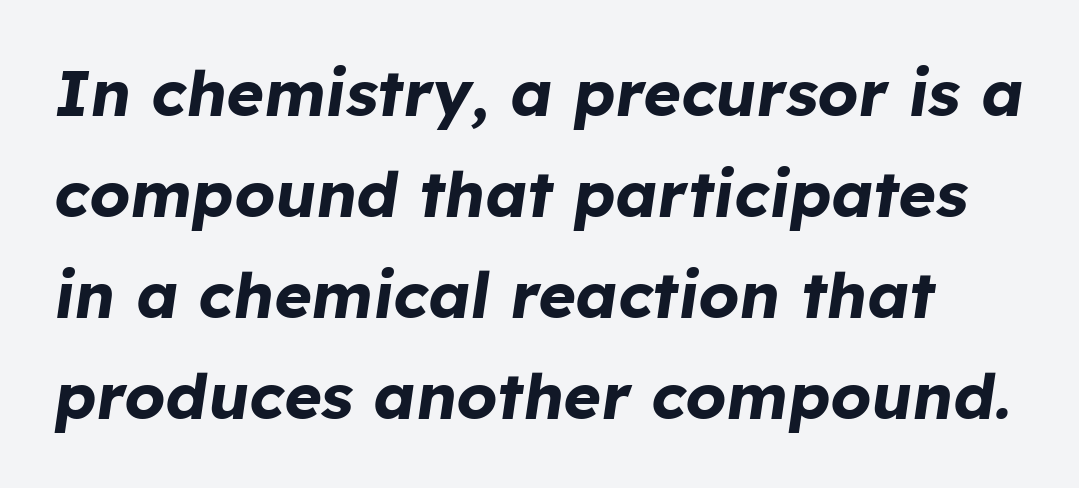
Caption: standard tracking, unaltered. An italicized treatment has been applied to the whole sample. Heft: maximum for text — a bold. Quick note: interline space is typical. The face used here is proportionally spaced, like ordinary book or web type. Check the space under the baseline: it is left empty.
